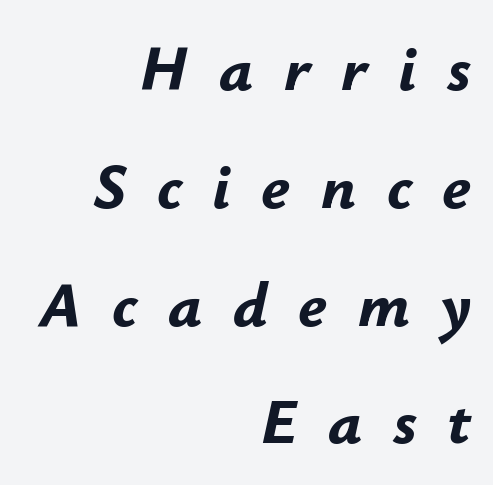
In terms of weight, the rendering is a true, heavy bold. Looks like regular typesetting: each glyph gets only the width it needs. Italic: yes, the glyphs are oblique. The space beneath each line is pristine and unruled. These lines stack with their right ends in a neat column.
